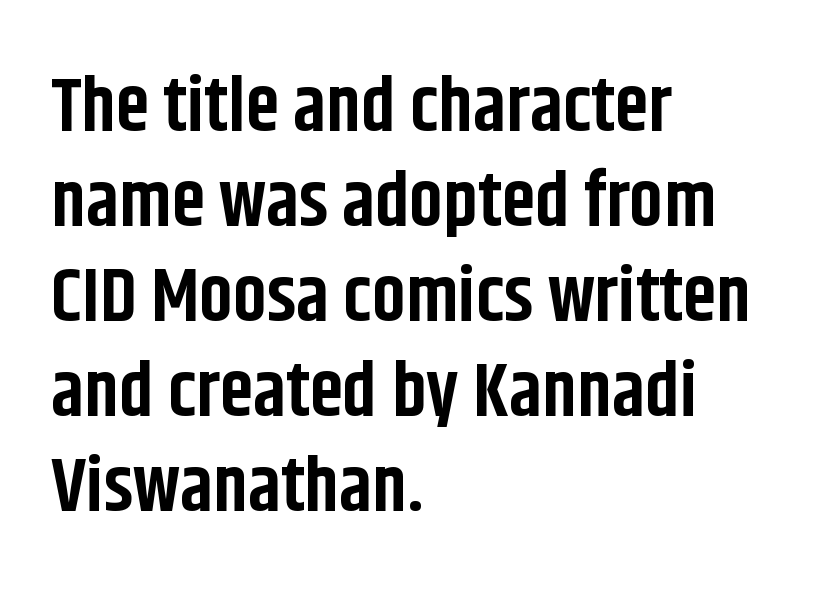
{"serif": "no", "italic": "no", "bold": "yes", "weight": "bold", "width": "condensed", "stroke_contrast": "low", "x_height": "large", "monospaced": "no", "underline": "no", "align": "left", "line_spacing": "normal", "line_spacing_ratio": 1.25, "letter_spacing": "normal", "letter_spacing_em": 0.0, "glyph_px": 76}
